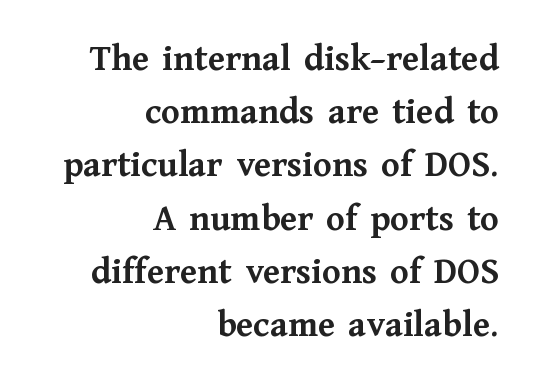
{"serif": "yes", "italic": "no", "bold": "yes", "weight": "semibold", "width": "normal", "stroke_contrast": "medium", "x_height": "medium", "monospaced": "no", "underline": "no", "align": "right", "line_spacing": "normal", "line_spacing_ratio": 1.4, "letter_spacing": "normal", "letter_spacing_em": 0.0, "glyph_px": 38}
